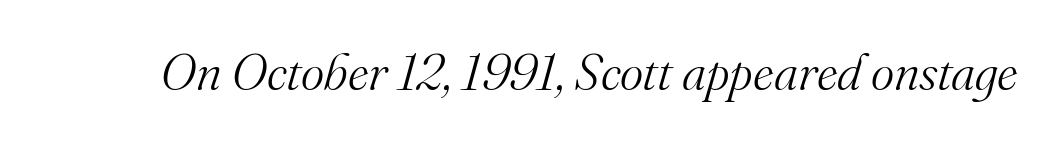
The image shows 50 px light serif type, italic (leaning right); set normal letter spacing, not underlined; medium stroke contrast and a small x-height.
